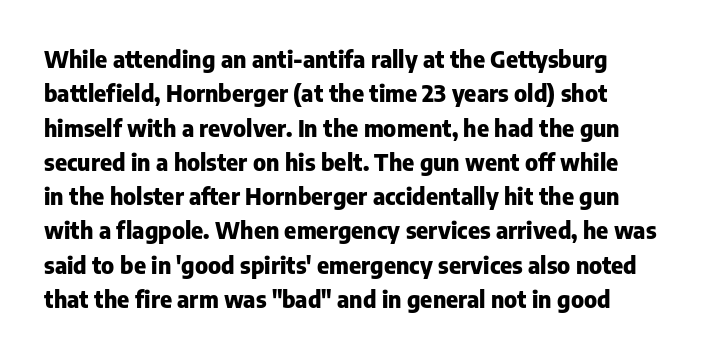
Q: Is the text bold? A: Yes.
Q: Is the text italic (slanted)? A: No, it is upright.
Q: Is the text underlined? A: No.
Q: Is the spacing between letters normal or unusually wide? A: Normal.
Q: Is the spacing between lines tight, normal or loose? A: Normal.
